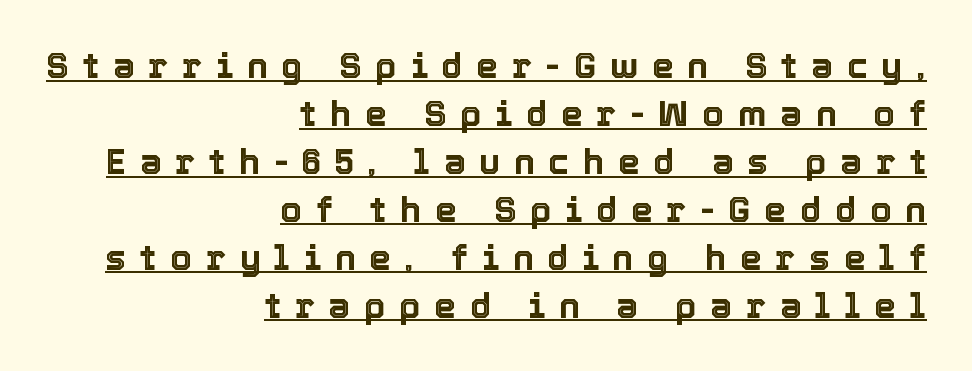
The image shows 35 px text type, upright; set right-aligned, normal line spacing (1.37x), unusually wide letter spacing (+0.39 em), underlined; a medium x-height.
